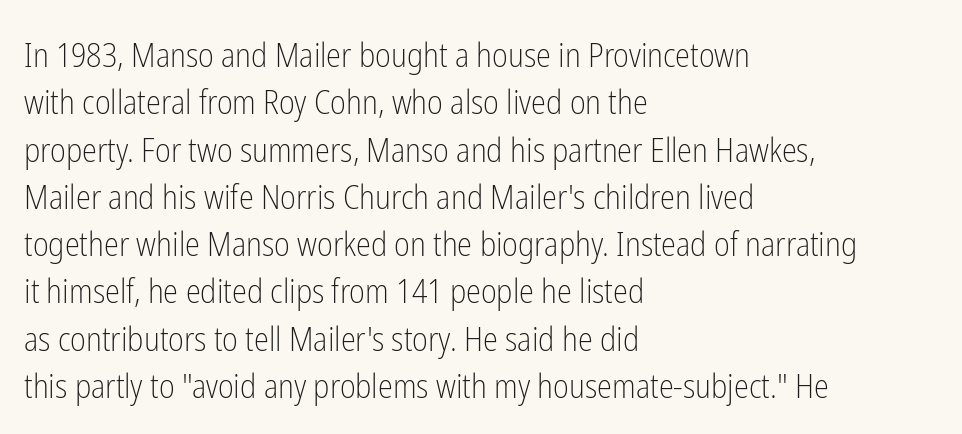
{"serif": "no", "italic": "no", "bold": "no", "weight": "light", "width": "condensed", "stroke_contrast": "low", "x_height": "medium", "monospaced": "no", "underline": "no", "align": "left", "line_spacing": "normal", "line_spacing_ratio": 1.39, "letter_spacing": "normal", "letter_spacing_em": 0.0, "glyph_px": 34}
